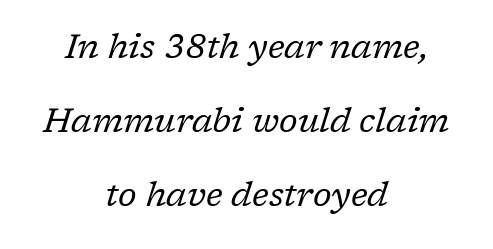
{"serif": "yes", "italic": "yes", "lean": "right", "slant_degrees": 17, "bold": "no", "weight": "regular", "width": "normal", "stroke_contrast": "low", "x_height": "medium", "monospaced": "no", "underline": "no", "align": "center", "line_spacing": "loose", "line_spacing_ratio": 2.17, "letter_spacing": "normal", "letter_spacing_em": 0.0, "glyph_px": 34}
